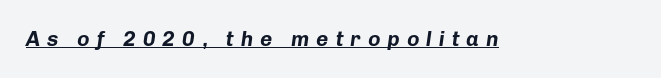
Q: Is the text bold? A: Yes.
Q: Is the text italic (slanted)? A: Yes, it leans right by about 8 degrees.
Q: Is the text underlined? A: Yes.
Q: Is the spacing between letters normal or unusually wide? A: Unusually wide.
